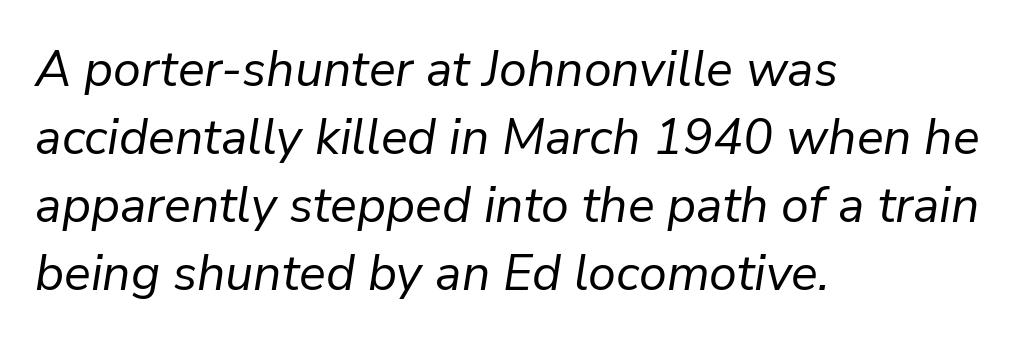
The image shows 50 px regular-weight type, italic (leaning right); set left-aligned, normal line spacing (1.36x), normal letter spacing, not underlined; low stroke contrast and a medium x-height.
